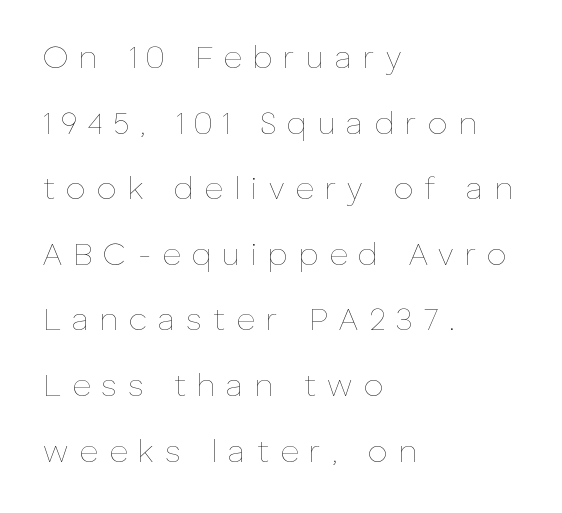
Q: Is the text bold? A: No.
Q: Is the text italic (slanted)? A: No, it is upright.
Q: Is the text underlined? A: No.
Q: How is the paragraph aligned? A: Left-aligned.
Q: Is the spacing between letters normal or unusually wide? A: Unusually wide.
Q: Is the spacing between lines tight, normal or loose? A: Loose.
Q: Width (condensed, normal, or wide)? A: Normal.
Q: Stroke contrast? A: Low.
Q: x-height? A: Medium.
Q: Monospaced? A: No.
